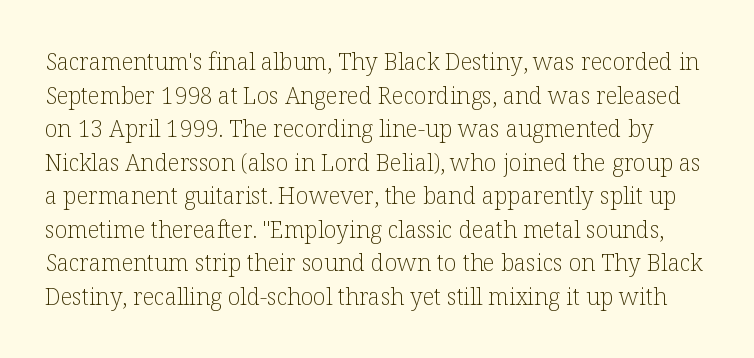
Q: Is the text bold? A: No.
Q: Is the text italic (slanted)? A: No, it is upright.
Q: Is the text underlined? A: No.
Q: Is the spacing between letters normal or unusually wide? A: Normal.
Q: Is the spacing between lines tight, normal or loose? A: Normal.
